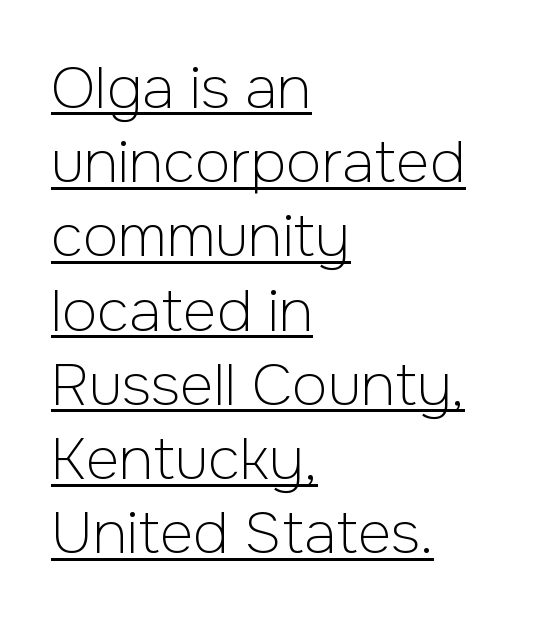
Q: Is the text bold? A: No.
Q: Is the text italic (slanted)? A: No, it is upright.
Q: Is the typeface a serif or a sans-serif typeface? A: Sans-serif.
Q: Is the text underlined? A: Yes.
Q: How is the paragraph aligned? A: Left-aligned.
Q: Is the spacing between letters normal or unusually wide? A: Normal.
Q: Is the spacing between lines tight, normal or loose? A: Normal.
Q: Width (condensed, normal, or wide)? A: Normal.
Q: Stroke contrast? A: Low.
Q: x-height? A: Medium.
Q: Monospaced? A: No.
